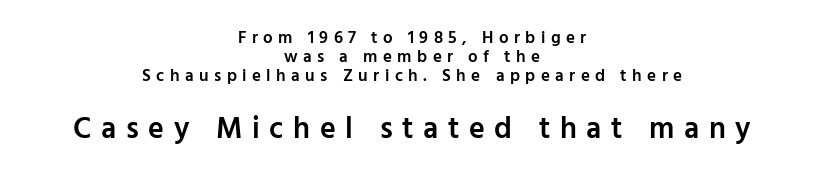
{"serif": "no", "italic": "no", "bold": "semi", "weight": "semibold", "width": "normal", "stroke_contrast": "low", "x_height": "medium", "monospaced": "no", "underline": "no", "align": "center", "line_spacing": "tight", "line_spacing_ratio": 1.11, "letter_spacing": "wide", "letter_spacing_em": 0.32, "larger_block": "second", "size_ratio": 1.76, "glyph_px": 30}
